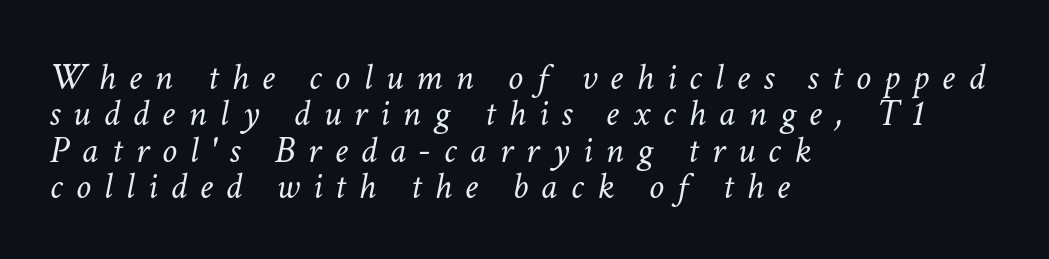
Q: Is the text bold? A: No.
Q: Is the text italic (slanted)? A: Yes, it leans right by about 11 degrees.
Q: Is the text underlined? A: No.
Q: How is the paragraph aligned? A: Left-aligned.
Q: Is the spacing between letters normal or unusually wide? A: Unusually wide.
Q: Is the spacing between lines tight, normal or loose? A: Tight.
Q: Width (condensed, normal, or wide)? A: Normal.
Q: Stroke contrast? A: Low.
Q: x-height? A: Medium.
Q: Monospaced? A: No.
